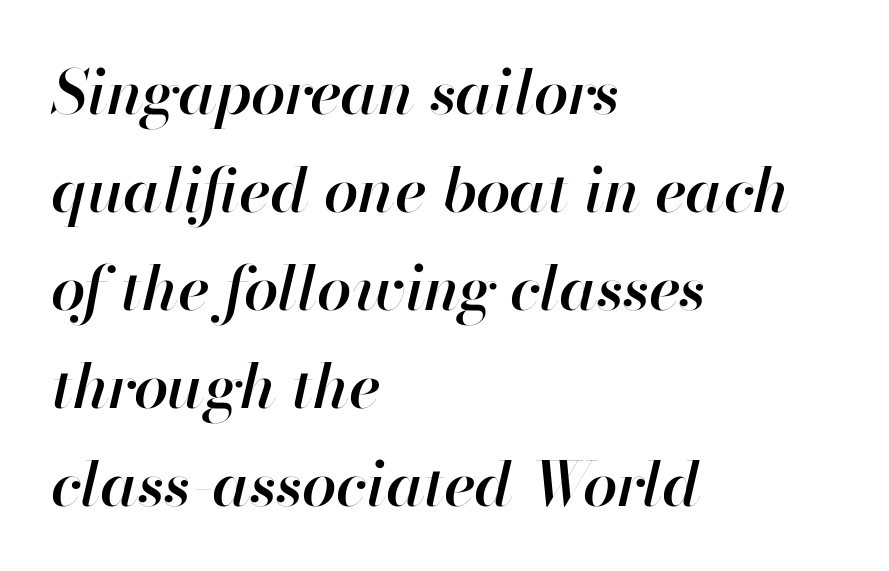
The image shows 62 px semibold type, italic (leaning right); set left-aligned, normal line spacing (1.58x), normal letter spacing, not underlined; high stroke contrast and a small x-height.
